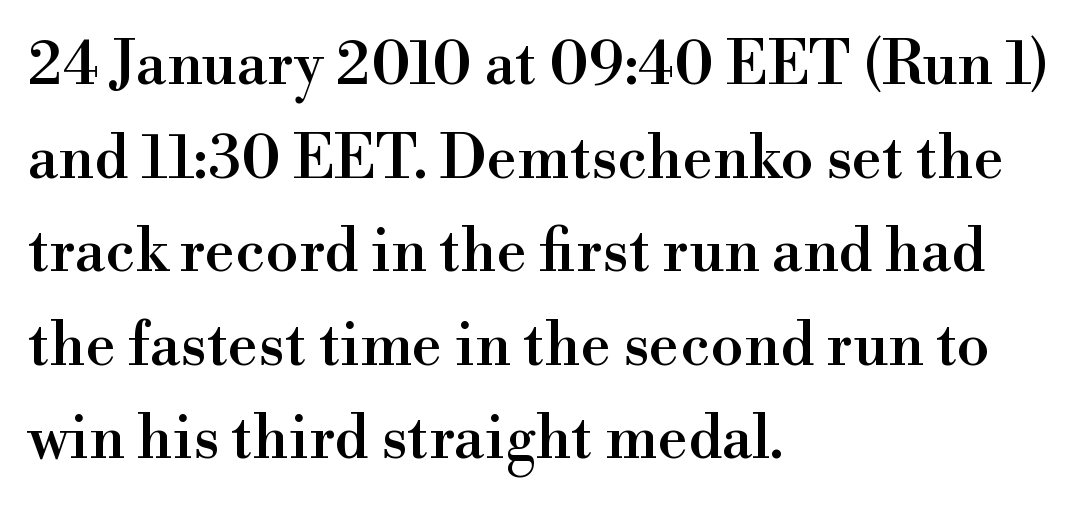
The image shows 60 px serif type, upright; set left-aligned, normal line spacing (1.56x), normal letter spacing, not underlined; a small x-height.
